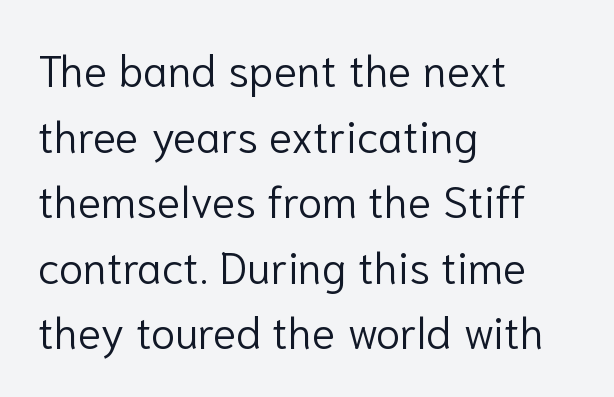
Q: Is the text bold? A: No.
Q: Is the text italic (slanted)? A: No, it is upright.
Q: Is the typeface a serif or a sans-serif typeface? A: Sans-serif.
Q: Is the text underlined? A: No.
Q: How is the paragraph aligned? A: Left-aligned.
Q: Is the spacing between letters normal or unusually wide? A: Normal.
Q: Is the spacing between lines tight, normal or loose? A: Normal.
Q: Width (condensed, normal, or wide)? A: Normal.
Q: Stroke contrast? A: Low.
Q: x-height? A: Medium.
Q: Monospaced? A: No.
